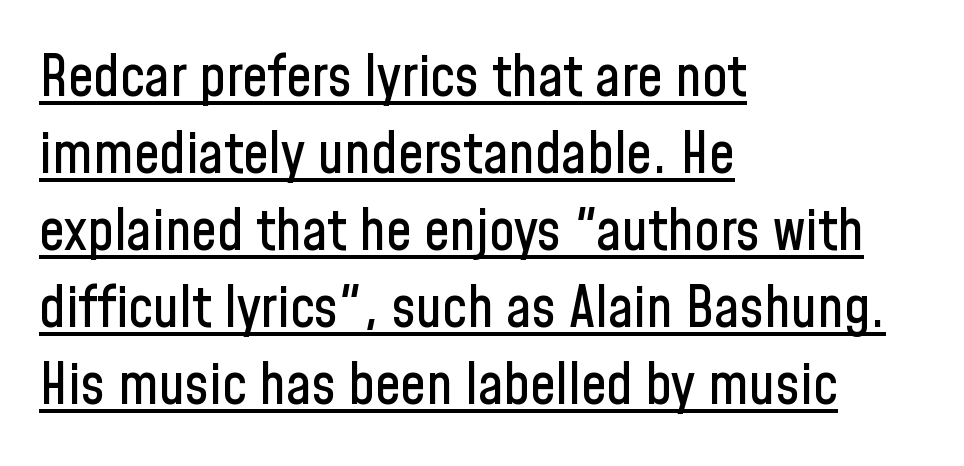
The image shows 57 px condensed sans-serif type, upright; set left-aligned, normal line spacing (1.35x), normal letter spacing, underlined; low stroke contrast and a medium x-height.
